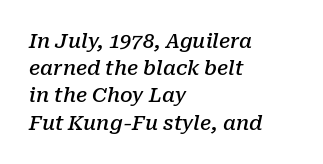
The image shows 20 px text type, italic (leaning right); set left-aligned, normal line spacing (1.36x), normal letter spacing, not underlined.
